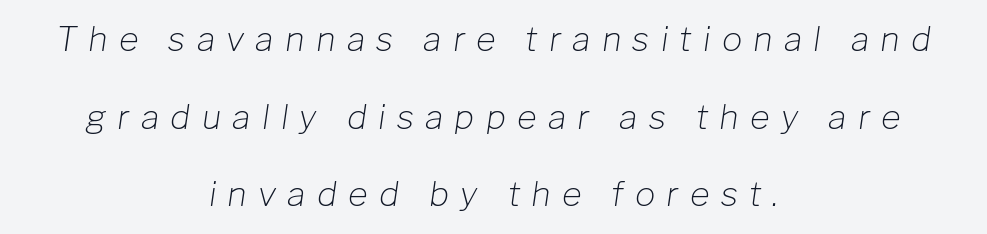
The image shows 34 px light type, italic (leaning right); set centered, loose line spacing (2.28x), unusually wide letter spacing (+0.33 em), not underlined; low stroke contrast and a medium x-height.
